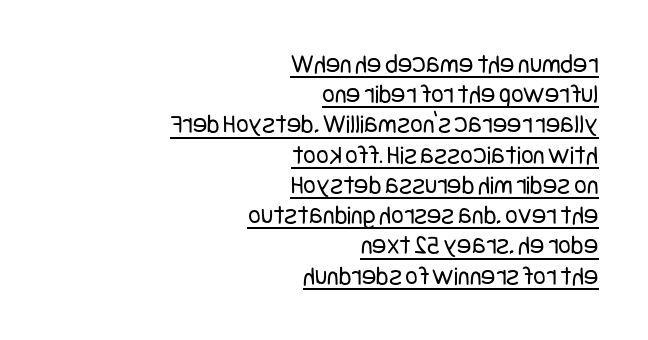
Short note: letters normally spaced. Heaviness? Minimal to ordinary, like unemphasized prose. The string is rendered with underlining switched on. Regarding leading, the lines here are crowded together. You can tell it's not italic because the verticals are truly vertical.
